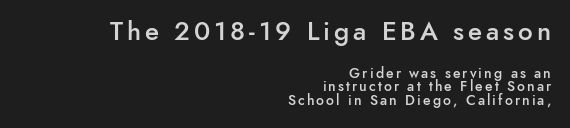
{"italic": "no", "bold": "semi", "underline": "no", "align": "right", "line_spacing": "tight", "line_spacing_ratio": 0.99, "larger_block": "first", "size_ratio": 1.86, "glyph_px": 26}
